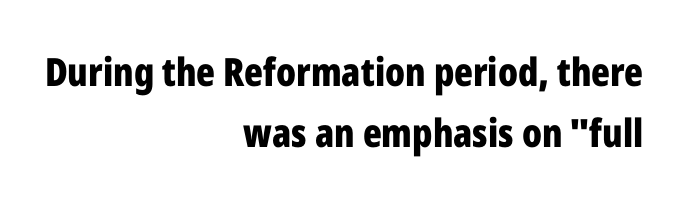
The image shows 39 px bold, condensed sans-serif type, upright; set right-aligned, normal line spacing (1.57x), normal letter spacing, not underlined; low stroke contrast and a medium x-height.
